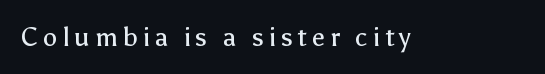
On a weight scale, this lands at 450 or below. The gap between lines stays unmarked. Notice how the stems are strictly vertical — no italics here.
